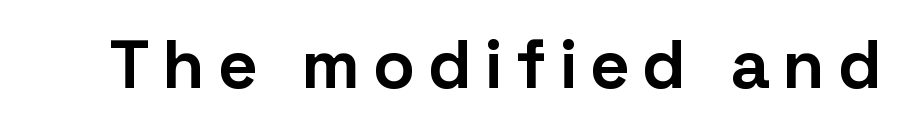
{"serif": "no", "italic": "no", "bold": "yes", "weight": "bold", "width": "normal", "stroke_contrast": "low", "x_height": "medium", "monospaced": "no", "underline": "no", "letter_spacing": "wide", "letter_spacing_em": 0.21, "glyph_px": 69}
